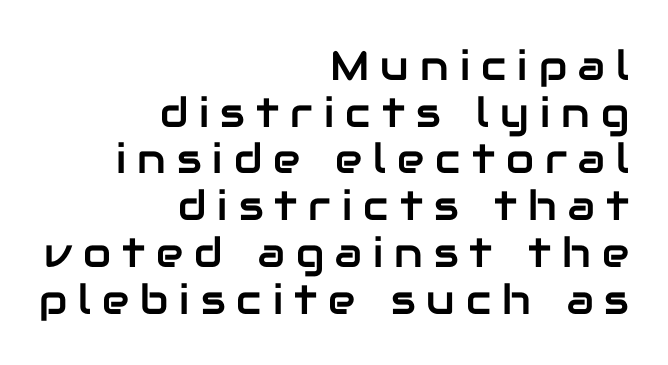
{"serif": "no", "italic": "no", "width": "normal", "stroke_contrast": "low", "x_height": "medium", "monospaced": "no", "underline": "no", "align": "right", "line_spacing": "tight", "line_spacing_ratio": 1.14, "letter_spacing": "wide", "letter_spacing_em": 0.27, "glyph_px": 41}
